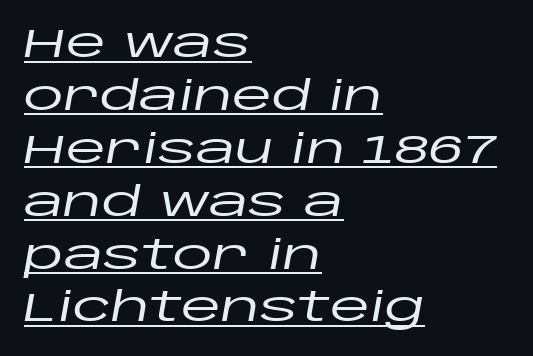
Leading matches the norm, producing a regular column. This sample is left-justified, so line endings fall wherever the words run out. The letters are slanted; this is an italic face. The face used here is proportionally spaced, like ordinary book or web type. This is underlined copy, the kind a proofreader might mark for attention.
